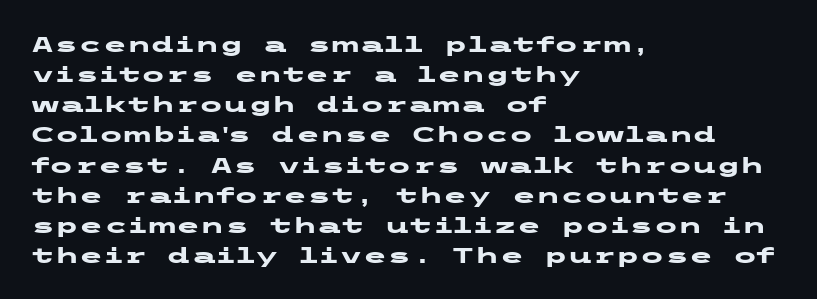
{"italic": "no", "bold": "yes", "underline": "no", "align": "left", "line_spacing": "normal", "line_spacing_ratio": 1.37, "letter_spacing": "normal", "letter_spacing_em": 0.0, "glyph_px": 22}
